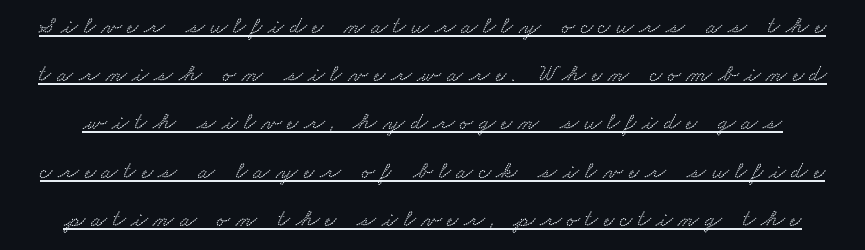
What stands out about the letter spacing? Its width — letters are far apart. Underlining? Definitely there. In terms of leading, this rendering errs on the spacious side.
